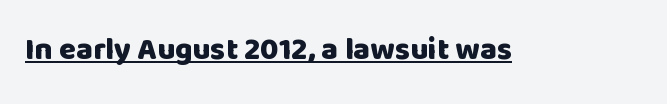
Q: Is the text bold? A: Yes.
Q: Is the text italic (slanted)? A: No, it is upright.
Q: Is the typeface a serif or a sans-serif typeface? A: Sans-serif.
Q: Is the text underlined? A: Yes.
Q: Is the spacing between letters normal or unusually wide? A: Normal.
Q: Width (condensed, normal, or wide)? A: Normal.
Q: Stroke contrast? A: Low.
Q: x-height? A: Large.
Q: Monospaced? A: No.
